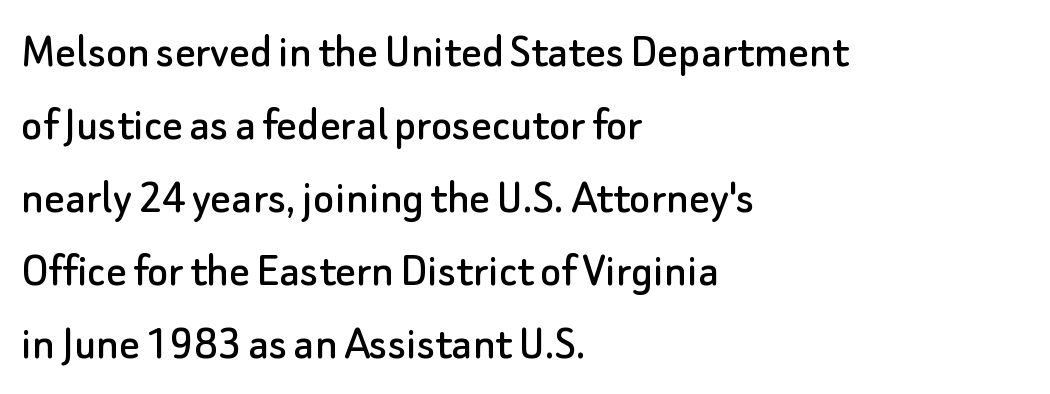
The gaps between neighbouring characters are ordinary and unremarkable. Horizontal bands of white between lines are of average thickness. The lettering holds an erect, upright posture throughout. Casual observation: everything's shoved over to the left. Serif or sans? Sans — the stroke terminals are bare. The space directly below the letters is spotless.
